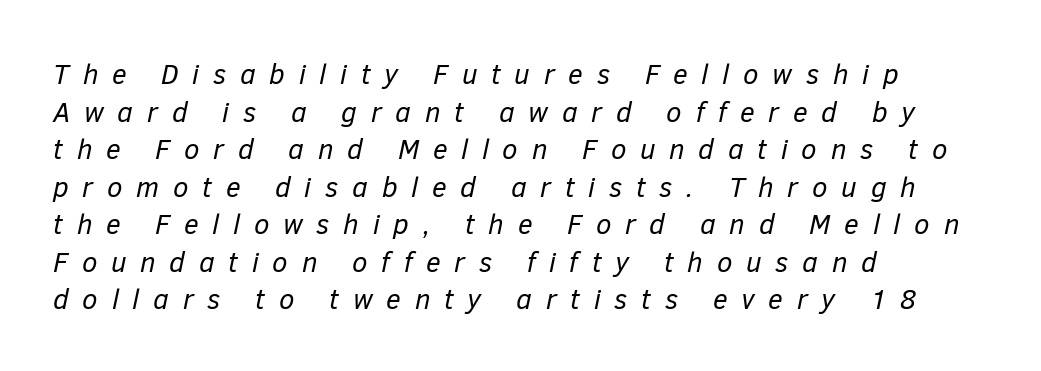
The image shows 28 px regular-weight type, italic (leaning right); set left-aligned, normal line spacing (1.34x), unusually wide letter spacing (+0.49 em), not underlined; low stroke contrast and a medium x-height.
